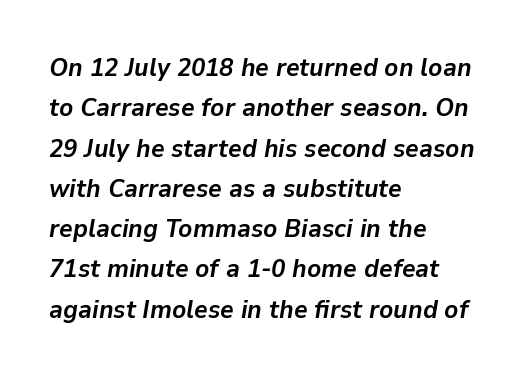
{"italic": "yes", "lean": "right", "slant_degrees": 9, "bold": "yes", "underline": "no", "align": "left", "line_spacing": "normal", "line_spacing_ratio": 1.55, "letter_spacing": "normal", "letter_spacing_em": 0.0, "glyph_px": 26}
